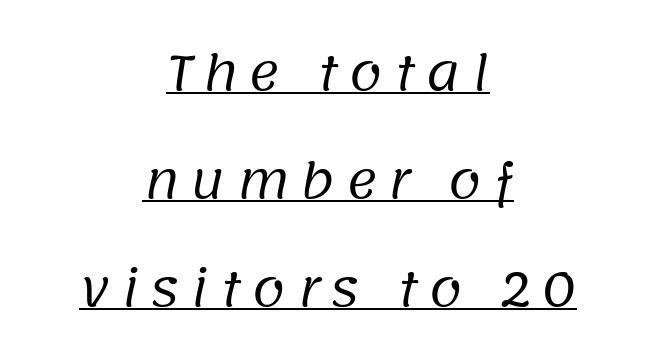
{"serif": "no", "bold": "no", "weight": "regular", "width": "normal", "stroke_contrast": "low", "x_height": "large", "monospaced": "no", "underline": "yes", "align": "center", "line_spacing": "loose", "line_spacing_ratio": 2.25, "letter_spacing": "wide", "letter_spacing_em": 0.22, "glyph_px": 48}
